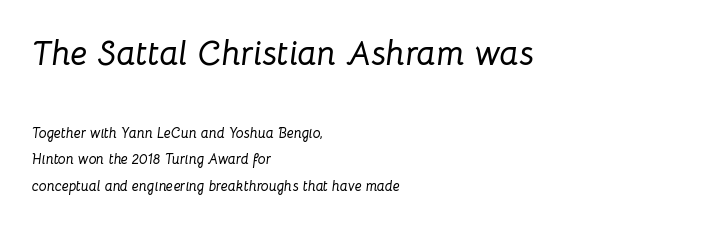
{"italic": "yes", "lean": "right", "slant_degrees": 8, "width": "normal", "stroke_contrast": "low", "x_height": "medium", "monospaced": "no", "underline": "no", "align": "left", "line_spacing": "loose", "line_spacing_ratio": 1.9, "letter_spacing": "normal", "letter_spacing_em": 0.0, "larger_block": "first", "size_ratio": 2.43, "glyph_px": 34}
